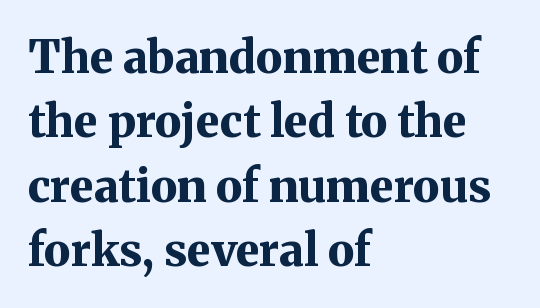
Q: Is the text bold? A: Yes.
Q: Is the text italic (slanted)? A: No, it is upright.
Q: Is the typeface a serif or a sans-serif typeface? A: Serif.
Q: Is the text underlined? A: No.
Q: How is the paragraph aligned? A: Left-aligned.
Q: Is the spacing between letters normal or unusually wide? A: Normal.
Q: Is the spacing between lines tight, normal or loose? A: Normal.
Q: Width (condensed, normal, or wide)? A: Normal.
Q: Stroke contrast? A: Medium.
Q: x-height? A: Medium.
Q: Monospaced? A: No.
